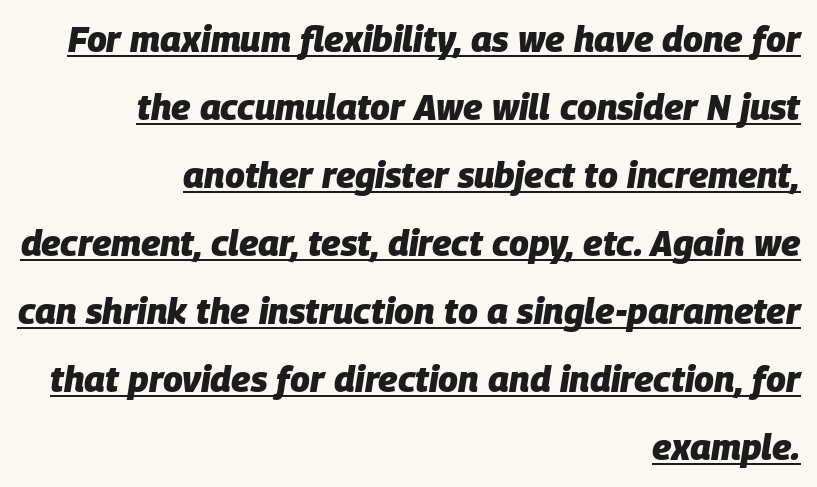
The face used here has the dense, thick strokes of a bold. The specimen includes a rule beneath the text block's lines. This sample uses an oblique cut, with every glyph tilted off the vertical. Inter-character spacing is left at the font's built-in metrics. A flush-right, rag-left setting is used for this passage.
